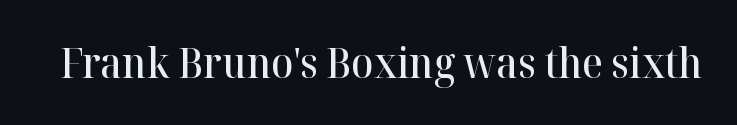
The space beneath each line is pristine and unruled. Inter-character spacing is left at the font's built-in metrics. The font's upright variant was chosen for this text. The face used here is a semibold: visibly heavier than regular, lighter than bold.
